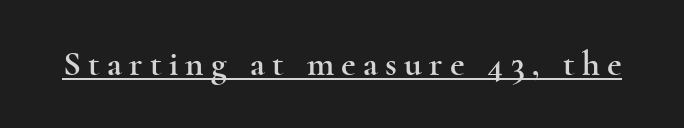
Rendered with straight, roman letterforms. These lines are composed in type with serifs. Is there an underline? Yes — a line sits under the letters. Loose tracking; the words dissolve into strings of separated letters.
